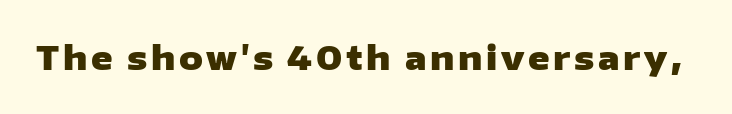
Q: Is the text bold? A: Yes.
Q: Is the text italic (slanted)? A: No, it is upright.
Q: Is the typeface a serif or a sans-serif typeface? A: Sans-serif.
Q: Is the text underlined? A: No.
Q: Width (condensed, normal, or wide)? A: Wide.
Q: Stroke contrast? A: Low.
Q: x-height? A: Medium.
Q: Monospaced? A: No.
